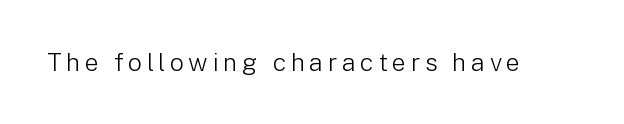
The type sits square on the baseline with zero lean. The strip under each line holds only bare page. Stroke thickness stays within the range of a standard reading face or lighter.
